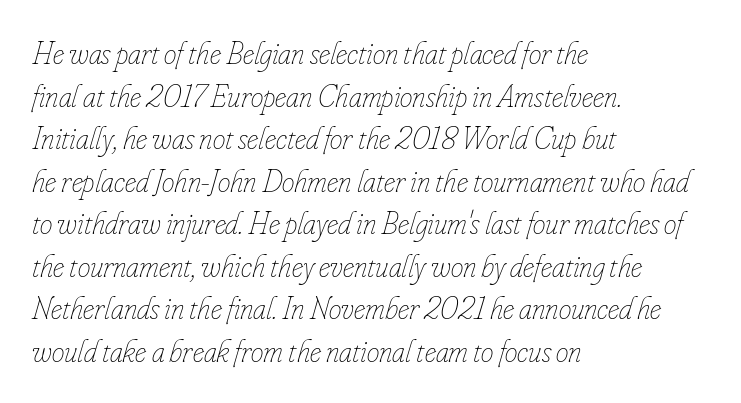
The image shows 32 px thin, condensed type, italic (leaning right); set left-aligned, normal line spacing (1.33x), normal letter spacing, not underlined; low stroke contrast and a small x-height.
